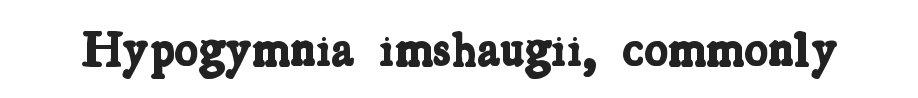
{"serif": "yes", "bold": "yes", "weight": "bold", "width": "condensed", "stroke_contrast": "low", "x_height": "medium", "monospaced": "no", "underline": "no", "letter_spacing": "normal", "letter_spacing_em": 0.0, "glyph_px": 50}
